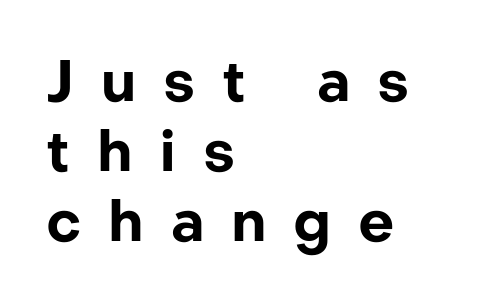
Q: Is the text bold? A: Yes.
Q: Is the text italic (slanted)? A: No, it is upright.
Q: Is the typeface a serif or a sans-serif typeface? A: Sans-serif.
Q: Is the text underlined? A: No.
Q: How is the paragraph aligned? A: Left-aligned.
Q: Is the spacing between letters normal or unusually wide? A: Unusually wide.
Q: Width (condensed, normal, or wide)? A: Normal.
Q: Stroke contrast? A: Low.
Q: x-height? A: Medium.
Q: Monospaced? A: No.
